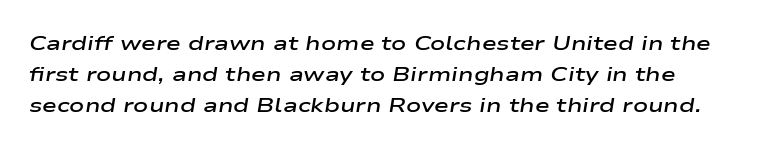
{"italic": "yes", "lean": "right", "slant_degrees": 9, "bold": "semi", "underline": "no", "align": "left", "line_spacing": "normal", "line_spacing_ratio": 1.54, "letter_spacing": "normal", "letter_spacing_em": 0.0, "glyph_px": 20}
